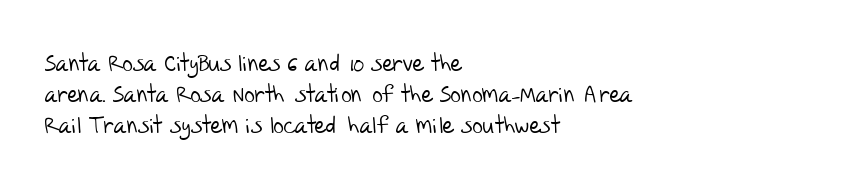
{"bold": "no", "underline": "no", "align": "left", "line_spacing": "normal", "line_spacing_ratio": 1.34, "letter_spacing": "normal", "letter_spacing_em": 0.0, "glyph_px": 23}
